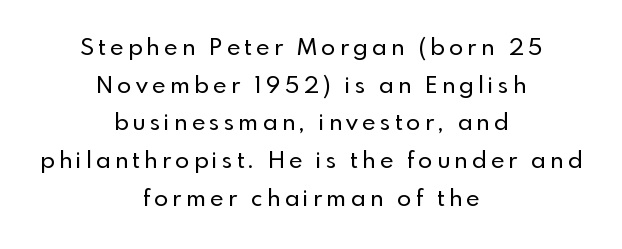
Q: Is the text italic (slanted)? A: No, it is upright.
Q: Is the text underlined? A: No.
Q: How is the paragraph aligned? A: Centered.
Q: Is the spacing between lines tight, normal or loose? A: Normal.
